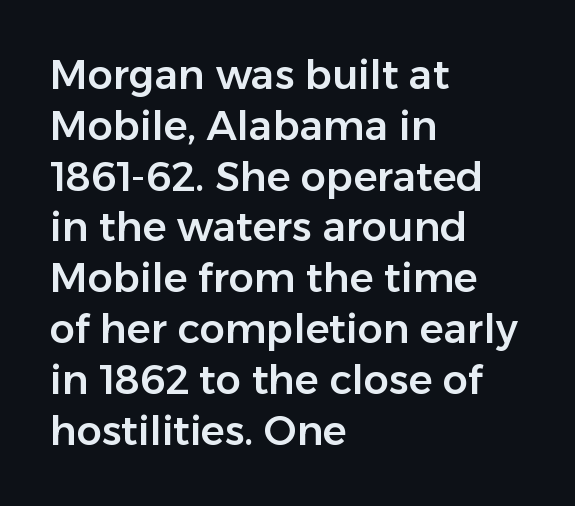
The text block is weighted toward the left margin, trailing off unevenly rightward. These lines were composed using upright roman letters. The line-height multiplier appears to be the usual default. How are the letters spaced? Ordinarily, with no added tracking.
